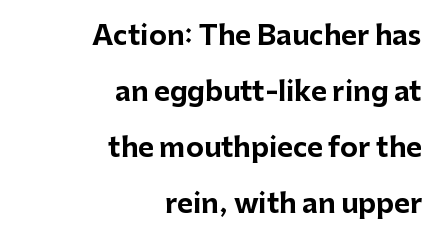
How would I describe the line gaps? Wide and relaxed. Posture: upright roman. Where is the straight margin? On the right. The glyphs are unaccompanied by any horizontal stroke below them. Each word holds together tightly as a unit, with standard inter-letter gaps. The strokes are fattened all the way to bold.
